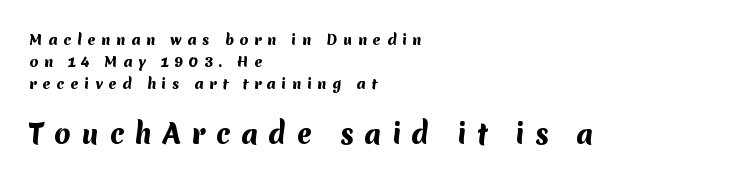
Q: Is the text bold? A: Yes.
Q: Is the text underlined? A: No.
Q: How is the paragraph aligned? A: Left-aligned.
Q: Is the spacing between letters normal or unusually wide? A: Unusually wide.
Q: Is the spacing between lines tight, normal or loose? A: Normal.
Q: Which block of text is set in a larger size, the first (top) or the second (bottom)? A: The second (bottom) one.
